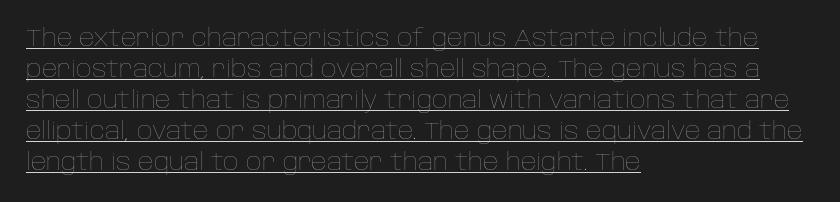
The image shows 24 px text type, upright; set left-aligned, normal line spacing (1.29x), normal letter spacing, underlined.
